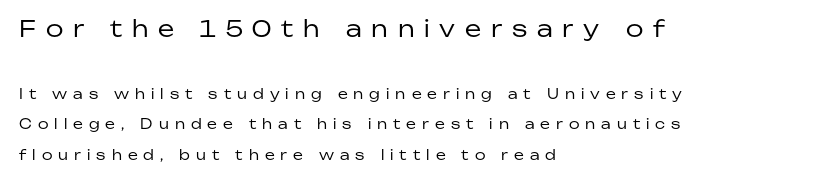
The image shows 23 px text type, upright; set left-aligned, loose line spacing (2.19x), unusually wide letter spacing (+0.43 em), not underlined; the first (top) block is 1.64x larger.
